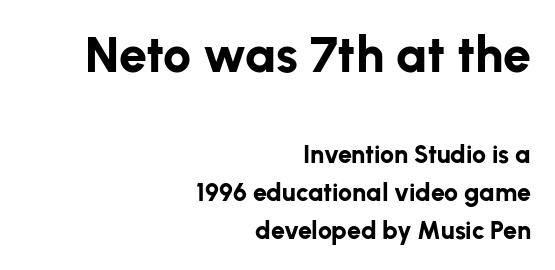
Q: Is the text bold? A: Yes.
Q: Is the text italic (slanted)? A: No, it is upright.
Q: Is the typeface a serif or a sans-serif typeface? A: Sans-serif.
Q: Is the text underlined? A: No.
Q: How is the paragraph aligned? A: Right-aligned.
Q: Is the spacing between letters normal or unusually wide? A: Normal.
Q: Is the spacing between lines tight, normal or loose? A: Normal.
Q: Which block of text is set in a larger size, the first (top) or the second (bottom)? A: The first (top) one.
Q: Width (condensed, normal, or wide)? A: Normal.
Q: Stroke contrast? A: Low.
Q: x-height? A: Medium.
Q: Monospaced? A: No.
